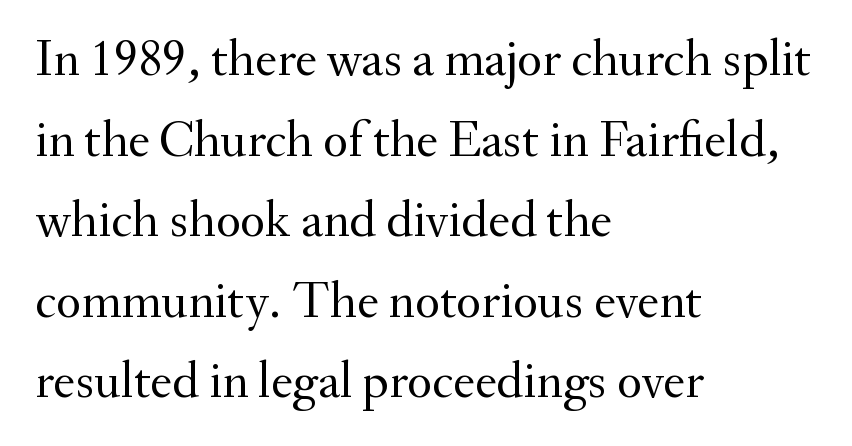
The image shows 52 px regular-weight serif type, upright; set left-aligned, normal line spacing (1.55x), normal letter spacing, not underlined; medium stroke contrast and a small x-height.
